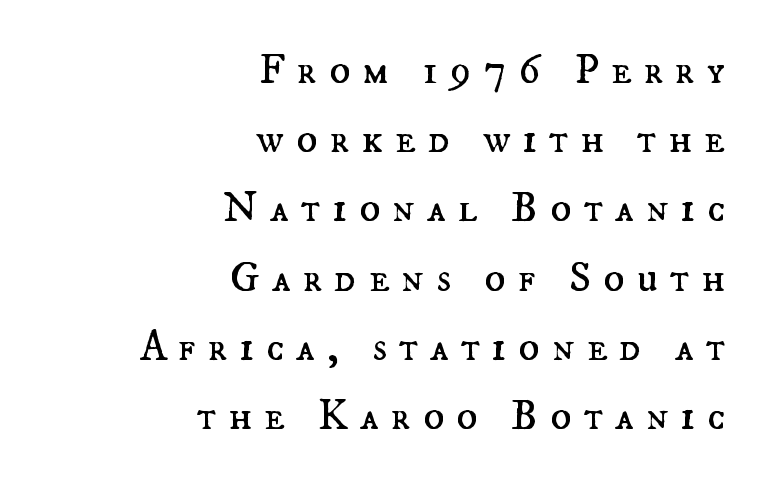
Q: Is the text bold? A: No.
Q: Is the text italic (slanted)? A: No, it is upright.
Q: Is the text underlined? A: No.
Q: How is the paragraph aligned? A: Right-aligned.
Q: Is the spacing between letters normal or unusually wide? A: Unusually wide.
Q: Is the spacing between lines tight, normal or loose? A: Normal.
Q: Width (condensed, normal, or wide)? A: Normal.
Q: Stroke contrast? A: Medium.
Q: x-height? A: Small.
Q: Monospaced? A: No.
